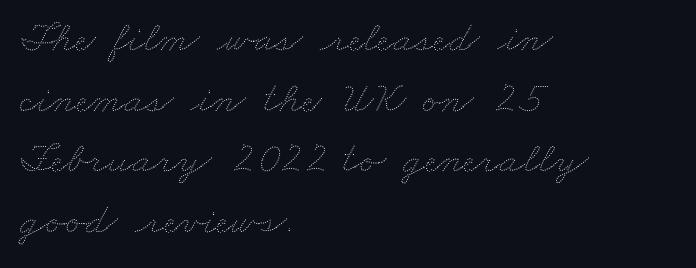
The image shows 44 px thin, wide type; set left-aligned, normal line spacing (1.38x), normal letter spacing, not underlined; medium stroke contrast and a small x-height.
